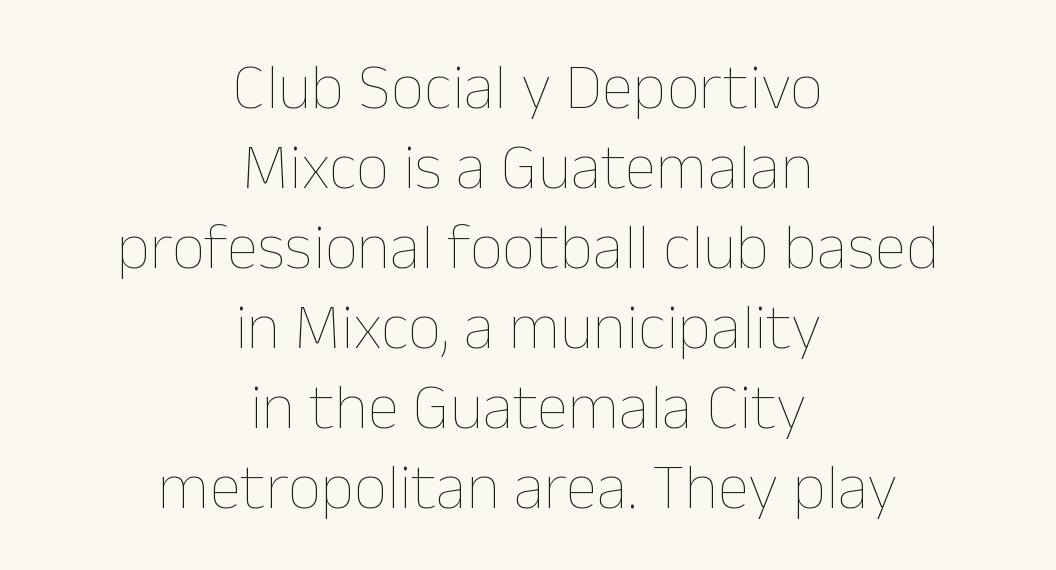
The image shows 65 px thin type, upright; set centered, line spacing 1.23x, normal letter spacing, not underlined; low stroke contrast and a medium x-height.
